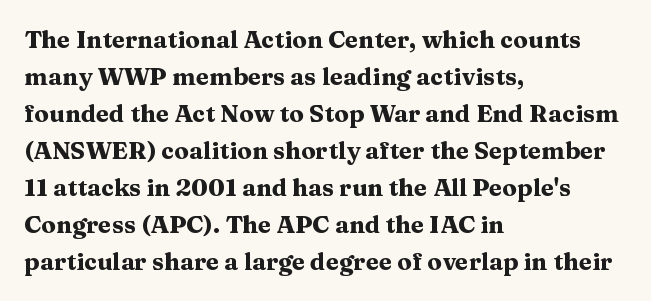
The image shows 24 px bold type, upright; set left-aligned, normal line spacing (1.54x), normal letter spacing, not underlined.
